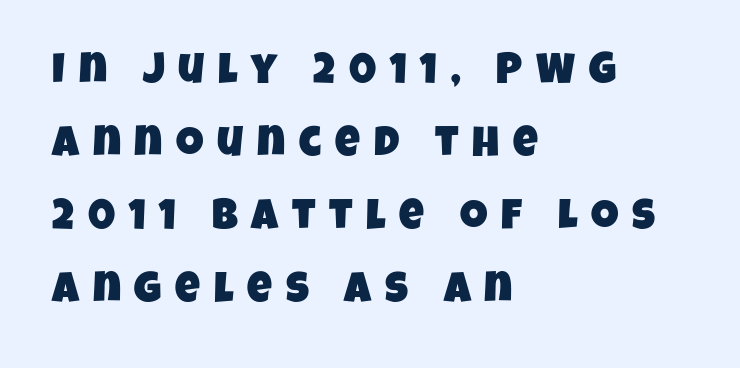
The image shows 43 px condensed sans-serif type; set left-aligned, normal line spacing (1.7x), unusually wide letter spacing (+0.32 em), not underlined; low stroke contrast and a large x-height.
